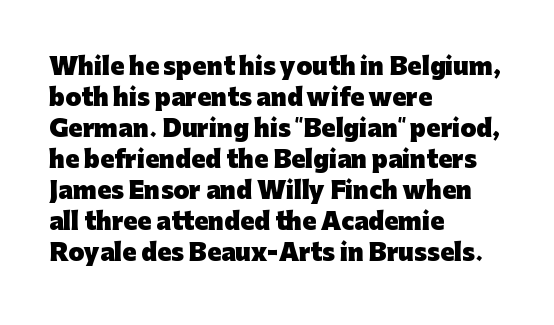
Caption: bold face, heavy strokes. Compared with typical body copy, the letter spacing here is the same. Line starts are locked; line ends wander. The axis of the letterforms is exactly vertical.
